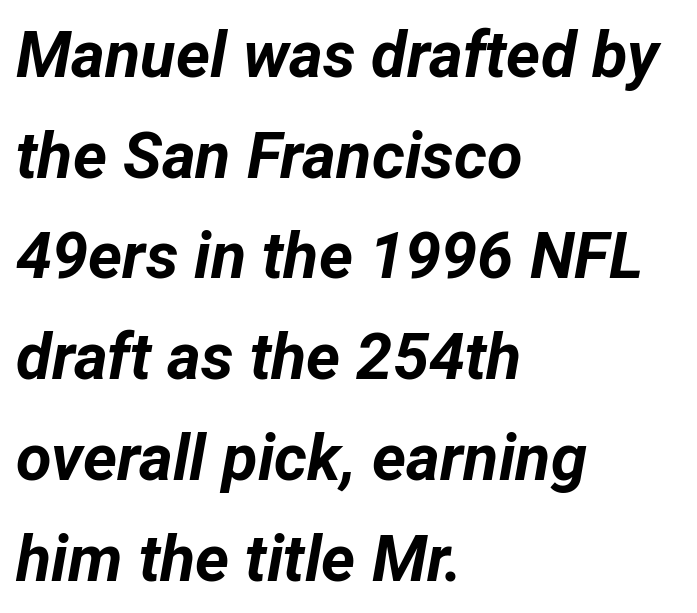
Q: Is the text bold? A: Yes.
Q: Is the text italic (slanted)? A: Yes, it leans right by about 12 degrees.
Q: Is the text underlined? A: No.
Q: How is the paragraph aligned? A: Left-aligned.
Q: Is the spacing between letters normal or unusually wide? A: Normal.
Q: Is the spacing between lines tight, normal or loose? A: Normal.
Q: Width (condensed, normal, or wide)? A: Normal.
Q: Stroke contrast? A: Low.
Q: x-height? A: Medium.
Q: Monospaced? A: No.
